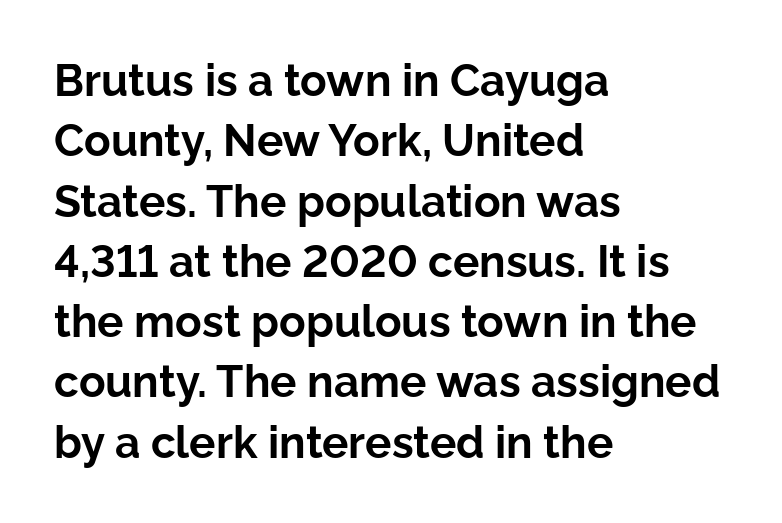
The image shows 44 px bold sans-serif type, upright; set left-aligned, normal line spacing (1.37x), normal letter spacing, not underlined; low stroke contrast and a medium x-height.
